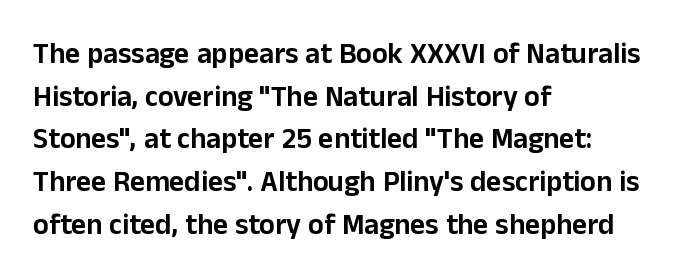
The image shows 29 px sans-serif type, upright; set left-aligned, normal line spacing (1.47x), normal letter spacing, not underlined; low stroke contrast and a medium x-height.
